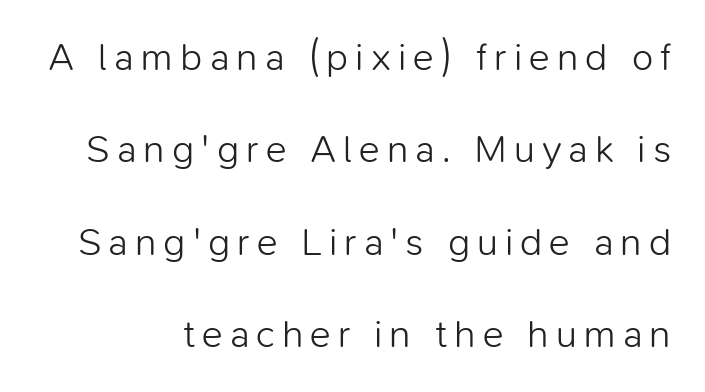
{"serif": "no", "italic": "no", "bold": "no", "weight": "light", "width": "normal", "stroke_contrast": "low", "x_height": "medium", "monospaced": "no", "underline": "no", "line_spacing": "loose", "line_spacing_ratio": 2.37, "glyph_px": 39}
